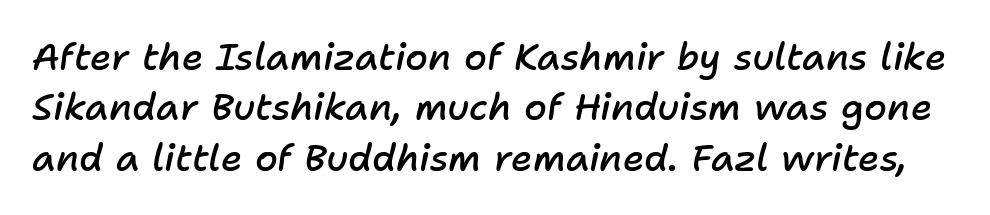
{"italic": "yes", "lean": "right", "slant_degrees": 11, "bold": "semi", "weight": "semibold", "width": "normal", "stroke_contrast": "low", "x_height": "medium", "monospaced": "no", "underline": "no", "line_spacing": "normal", "line_spacing_ratio": 1.36, "letter_spacing": "normal", "letter_spacing_em": 0.0, "glyph_px": 37}
